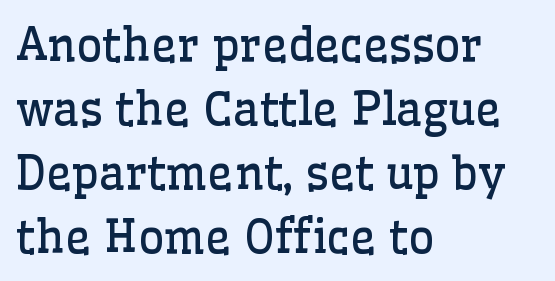
A typesetter would call this leading conventional body-copy spacing. Spacing verdict: proportional, widths tailored to each character. Unbolded letterforms with no extra heft. A roman cut, with each character standing at attention. What stands out about the letter spacing? Nothing — it is the standard amount.
